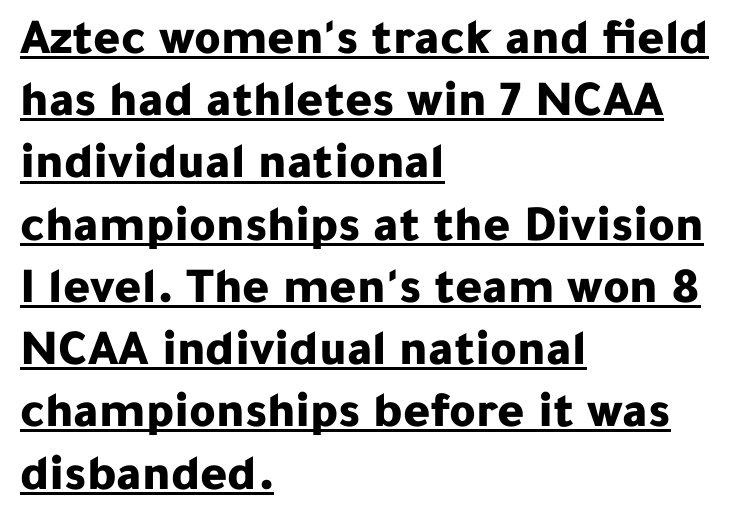
{"serif": "no", "italic": "no", "bold": "yes", "weight": "bold", "width": "normal", "stroke_contrast": "low", "x_height": "medium", "monospaced": "no", "underline": "yes", "align": "left", "line_spacing_ratio": 1.22, "letter_spacing": "normal", "letter_spacing_em": 0.0, "glyph_px": 51}
